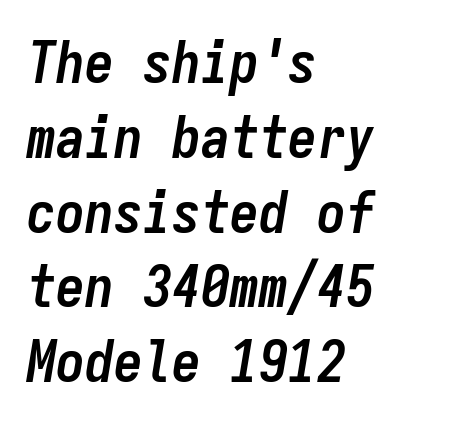
The image shows 58 px semibold, condensed type, italic (leaning right), monospaced; set left-aligned, normal line spacing (1.29x), normal letter spacing, not underlined; low stroke contrast and a medium x-height.
